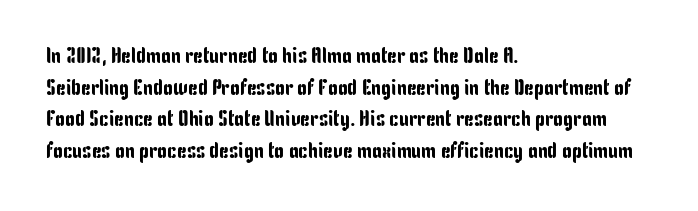
{"italic": "no", "underline": "no", "align": "left", "line_spacing": "normal", "line_spacing_ratio": 1.44, "letter_spacing": "normal", "letter_spacing_em": 0.0, "glyph_px": 22}
